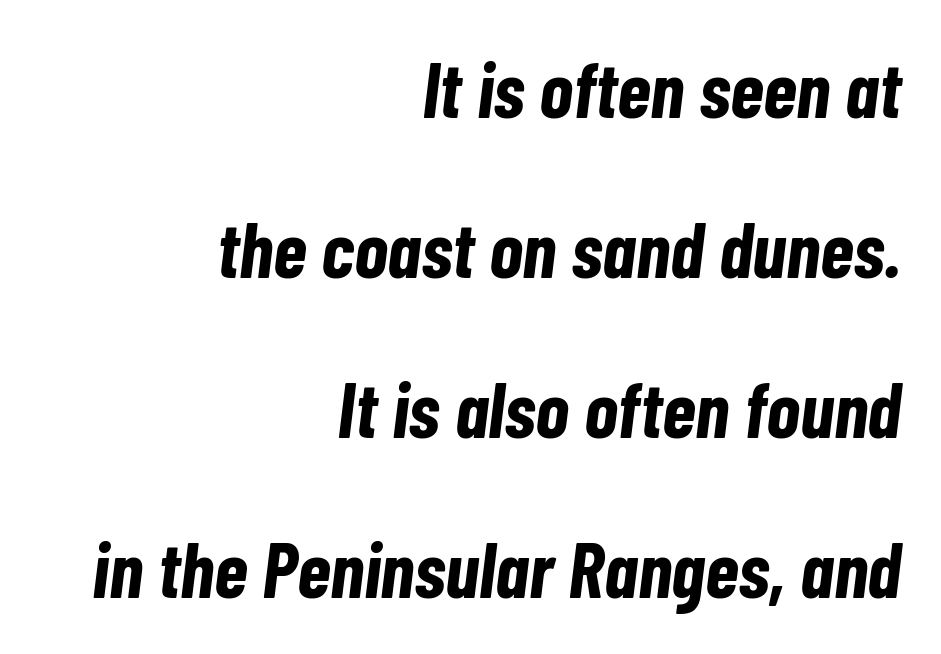
Note the varied advance widths — an 'i' is clearly narrower than an 'm'. Interline gaps are noticeably wide in this sample. In terms of letterspacing, this is plain default setting. Decoration check: the copy has no underline. The lettering tilts uniformly, giving the passage an italic look.
